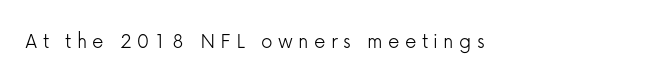
{"italic": "no", "bold": "no", "underline": "no", "align": "left", "letter_spacing": "wide", "letter_spacing_em": 0.23, "glyph_px": 23}
